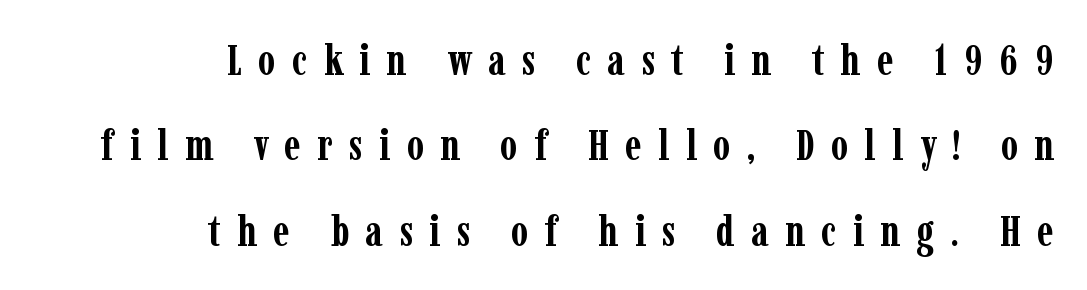
{"serif": "yes", "italic": "no", "bold": "yes", "weight": "semibold", "width": "condensed", "stroke_contrast": "low", "x_height": "medium", "monospaced": "no", "underline": "no", "align": "right", "line_spacing": "loose", "line_spacing_ratio": 1.94, "letter_spacing": "wide", "letter_spacing_em": 0.37, "glyph_px": 44}
